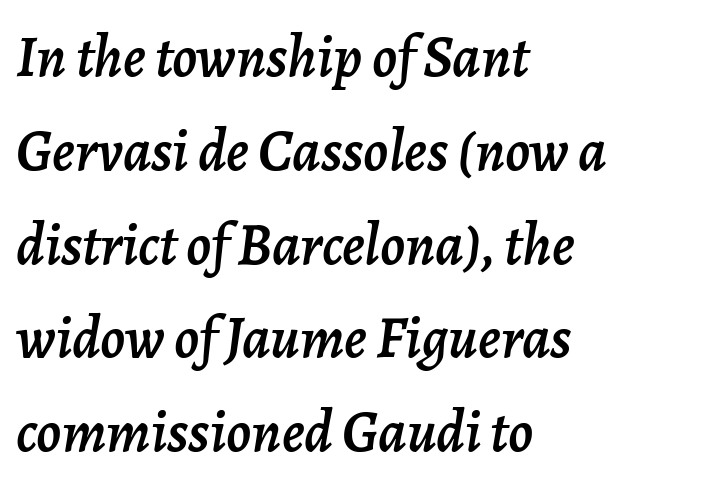
Q: Is the text italic (slanted)? A: Yes, it leans right by about 7 degrees.
Q: Is the text underlined? A: No.
Q: How is the paragraph aligned? A: Left-aligned.
Q: Is the spacing between letters normal or unusually wide? A: Normal.
Q: Is the spacing between lines tight, normal or loose? A: Normal.
Q: Width (condensed, normal, or wide)? A: Normal.
Q: Stroke contrast? A: Low.
Q: x-height? A: Medium.
Q: Monospaced? A: No.
